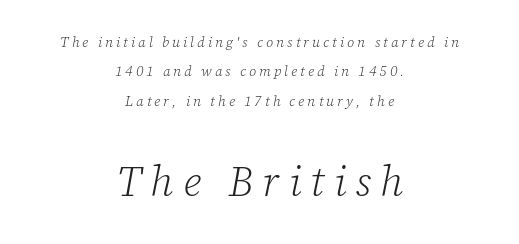
Q: Is the text bold? A: No.
Q: Is the text italic (slanted)? A: Yes, it leans right by about 12 degrees.
Q: Is the typeface a serif or a sans-serif typeface? A: Serif.
Q: Is the text underlined? A: No.
Q: How is the paragraph aligned? A: Centered.
Q: Is the spacing between letters normal or unusually wide? A: Unusually wide.
Q: Is the spacing between lines tight, normal or loose? A: Loose.
Q: Which block of text is set in a larger size, the first (top) or the second (bottom)? A: The second (bottom) one.
Q: Width (condensed, normal, or wide)? A: Normal.
Q: Stroke contrast? A: Low.
Q: x-height? A: Medium.
Q: Monospaced? A: No.
